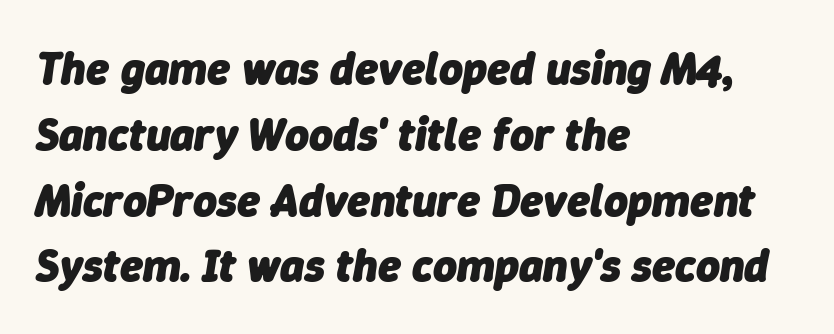
{"italic": "yes", "lean": "right", "slant_degrees": 9, "bold": "yes", "weight": "heavy", "width": "normal", "stroke_contrast": "low", "x_height": "medium", "monospaced": "no", "underline": "no", "align": "left", "line_spacing": "normal", "line_spacing_ratio": 1.43, "letter_spacing": "normal", "letter_spacing_em": 0.0, "glyph_px": 46}
